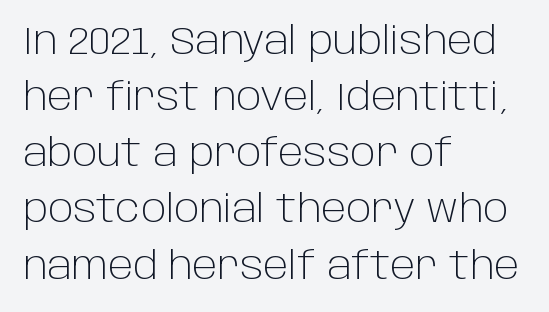
The text block is weighted toward the left margin, trailing off unevenly rightward. Weight: in the light-to-regular range. Varying glyph widths throughout — classic text-font behaviour. Do the letters lean? They stand straight. Unlike a traditional serif, this face leaves its strokes unadorned.
